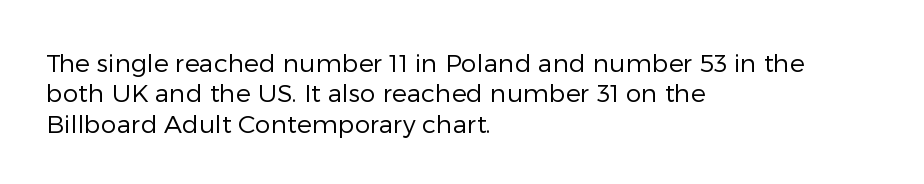
The image shows 25 px text type, upright; set left-aligned, line spacing 1.22x, normal letter spacing, not underlined.
